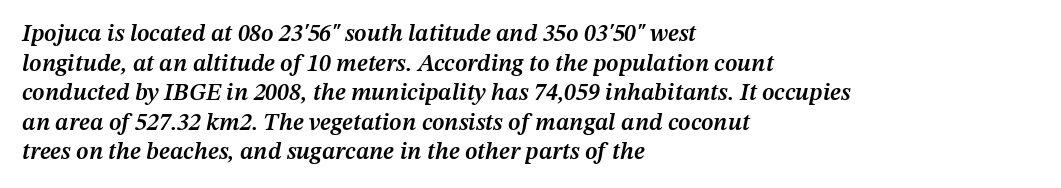
Q: Is the text bold? A: Semi-bold.
Q: Is the text italic (slanted)? A: Yes, it leans right by about 12 degrees.
Q: Is the text underlined? A: No.
Q: How is the paragraph aligned? A: Left-aligned.
Q: Is the spacing between letters normal or unusually wide? A: Normal.
